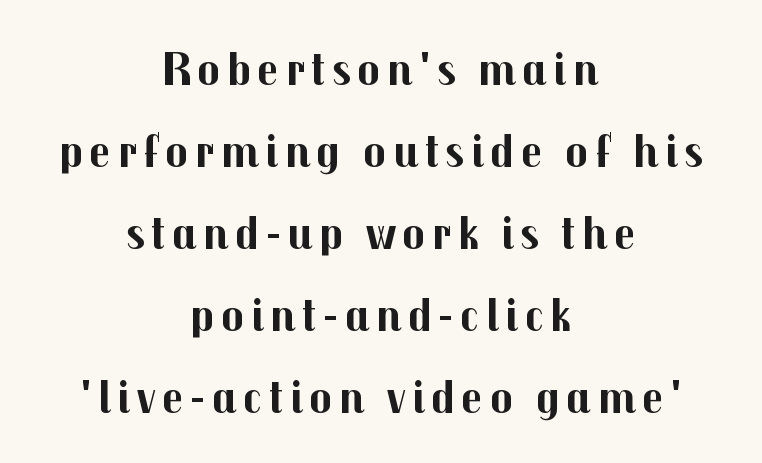
The image shows 48 px bold sans-serif type, upright; set centered, line spacing 1.71x, not underlined; medium stroke contrast and a medium x-height.
